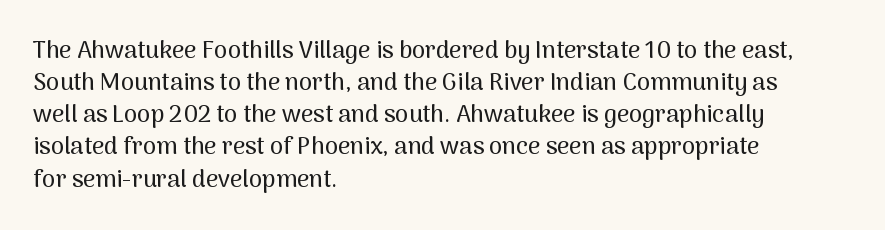
{"italic": "no", "underline": "no", "align": "left", "line_spacing": "normal", "line_spacing_ratio": 1.34, "letter_spacing": "normal", "letter_spacing_em": 0.0, "glyph_px": 24}
